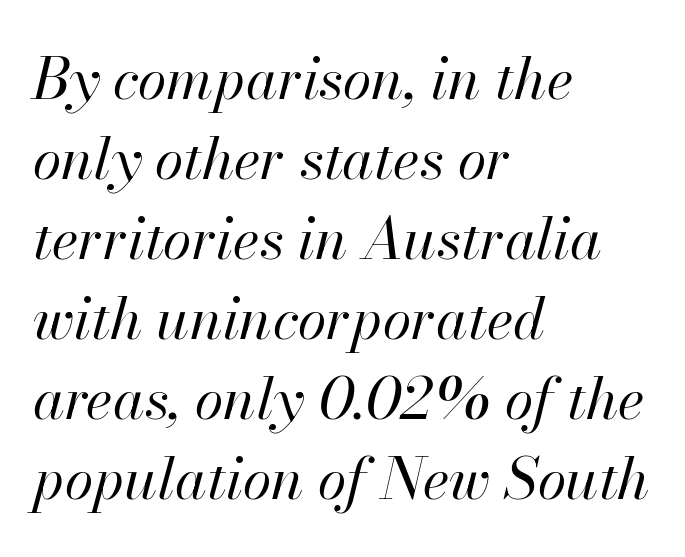
Observe the ordinary spacing: letters are neighbours, not strangers. Compared with ordinary roman type, these characters are visibly tilted. Line beginnings align vertically; line endings do not. The gap between lines stays unmarked. No chunkiness to these letters — they're not bold. Regular leading.
